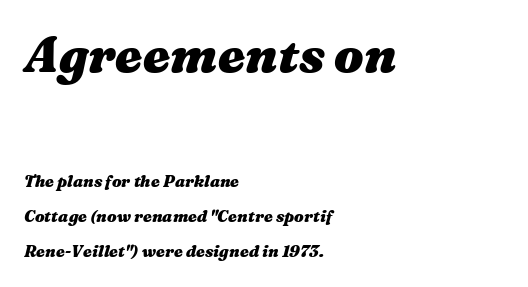
Q: Is the text bold? A: Yes.
Q: Is the text italic (slanted)? A: Yes, it leans right by about 16 degrees.
Q: Is the text underlined? A: No.
Q: How is the paragraph aligned? A: Left-aligned.
Q: Is the spacing between letters normal or unusually wide? A: Normal.
Q: Is the spacing between lines tight, normal or loose? A: Loose.
Q: Which block of text is set in a larger size, the first (top) or the second (bottom)? A: The first (top) one.
Q: Width (condensed, normal, or wide)? A: Wide.
Q: Stroke contrast? A: Medium.
Q: x-height? A: Medium.
Q: Monospaced? A: No.
